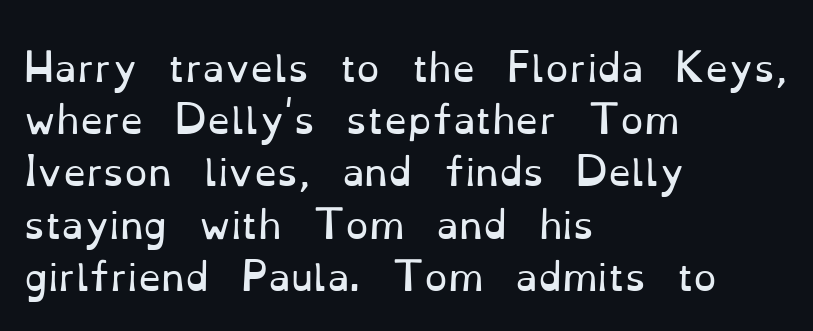
Q: Is the text bold? A: No.
Q: Is the text italic (slanted)? A: No, it is upright.
Q: Is the typeface a serif or a sans-serif typeface? A: Serif.
Q: Is the text underlined? A: No.
Q: How is the paragraph aligned? A: Left-aligned.
Q: Is the spacing between letters normal or unusually wide? A: Normal.
Q: Is the spacing between lines tight, normal or loose? A: Normal.
Q: Width (condensed, normal, or wide)? A: Normal.
Q: Stroke contrast? A: Low.
Q: x-height? A: Small.
Q: Monospaced? A: No.
